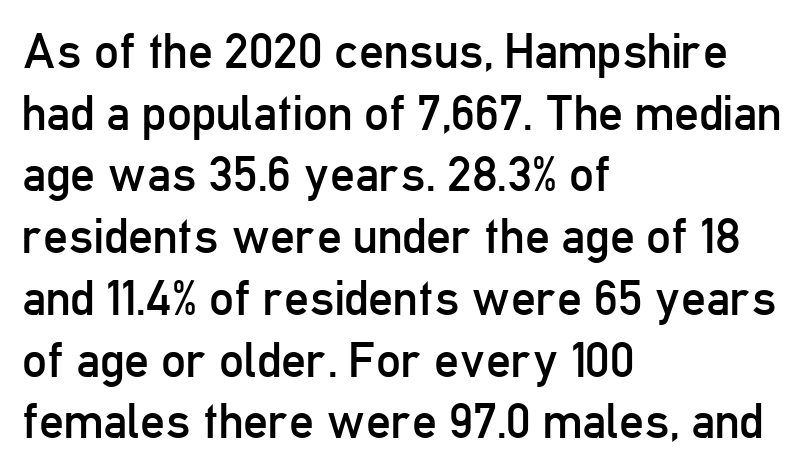
Rows of type keep a routine distance in the vertical direction. One-word summary of the alignment: left. Each word holds together tightly as a unit, with standard inter-letter gaps. The weight tops out at a normal text grade.
